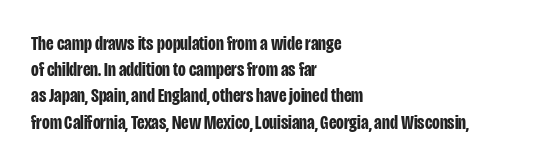
The image shows 20 px bold type, upright; set left-aligned, normal line spacing (1.31x), normal letter spacing, not underlined.
